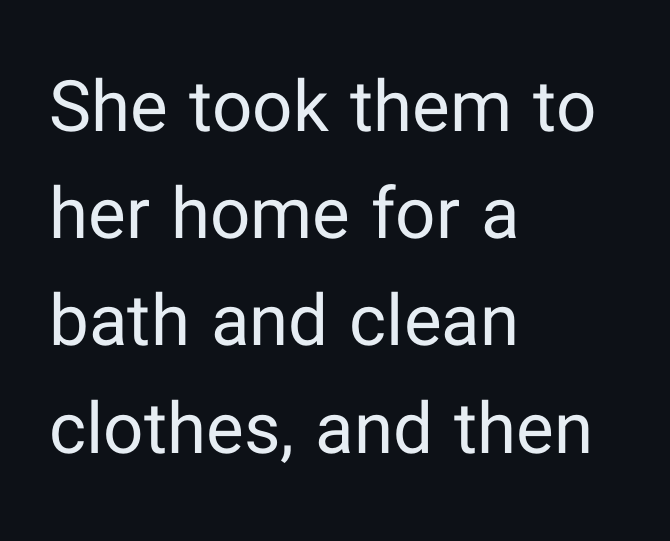
The image shows 71 px regular-weight sans-serif type, upright; set left-aligned, normal line spacing (1.51x), normal letter spacing, not underlined; low stroke contrast and a medium x-height.
